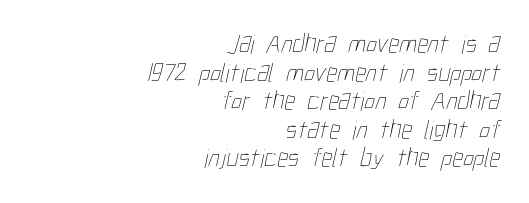
{"bold": "no", "underline": "no", "align": "right", "line_spacing": "tight", "line_spacing_ratio": 1.06, "letter_spacing": "normal", "letter_spacing_em": 0.0, "glyph_px": 27}
